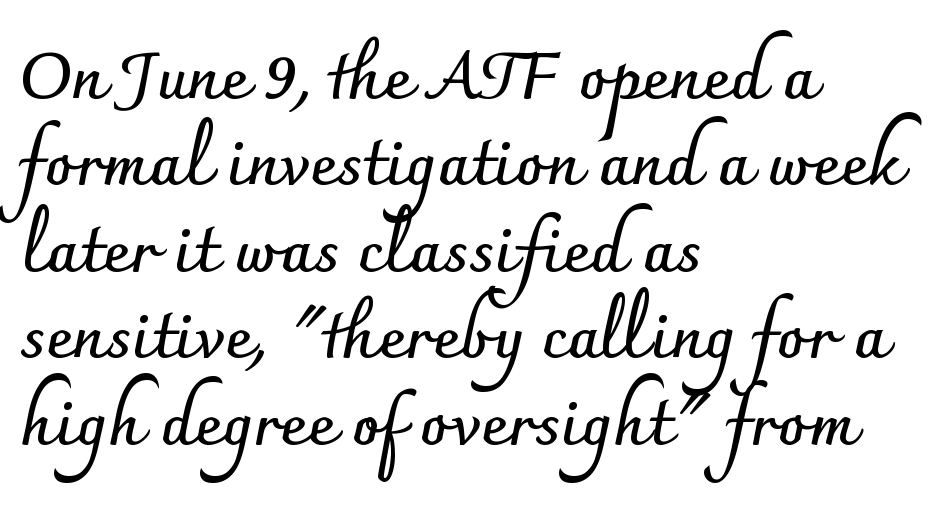
Q: Is the text bold? A: Yes.
Q: Is the text italic (slanted)? A: Yes.
Q: Is the typeface a serif or a sans-serif typeface? A: Sans-serif.
Q: Is the text underlined? A: No.
Q: How is the paragraph aligned? A: Left-aligned.
Q: Is the spacing between letters normal or unusually wide? A: Normal.
Q: Is the spacing between lines tight, normal or loose? A: Normal.
Q: Width (condensed, normal, or wide)? A: Normal.
Q: Stroke contrast? A: Low.
Q: x-height? A: Small.
Q: Monospaced? A: No.
